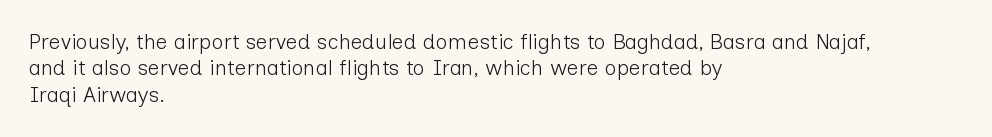
The image shows 21 px text type, upright; set left-aligned, normal line spacing (1.26x), normal letter spacing, not underlined.
